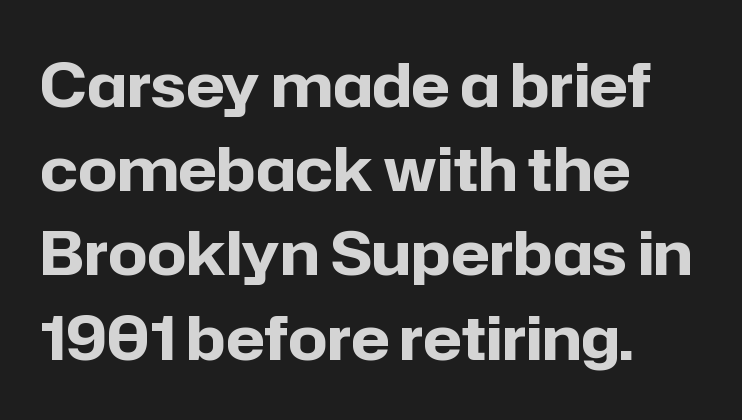
The image shows 61 px bold sans-serif type, upright; set left-aligned, normal line spacing (1.38x), normal letter spacing, not underlined; low stroke contrast and a medium x-height.
